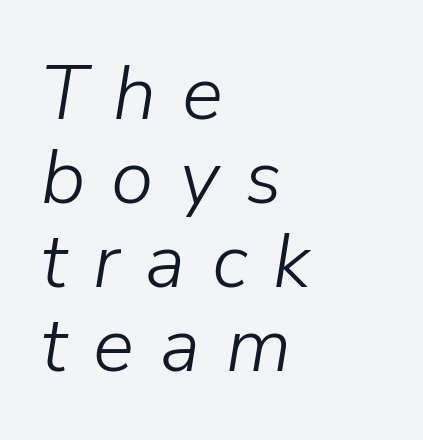
Q: Is the text bold? A: No.
Q: Is the text italic (slanted)? A: Yes, it leans right by about 9 degrees.
Q: Is the text underlined? A: No.
Q: How is the paragraph aligned? A: Left-aligned.
Q: Is the spacing between letters normal or unusually wide? A: Unusually wide.
Q: Is the spacing between lines tight, normal or loose? A: Tight.
Q: Width (condensed, normal, or wide)? A: Normal.
Q: Stroke contrast? A: Low.
Q: x-height? A: Medium.
Q: Monospaced? A: No.
